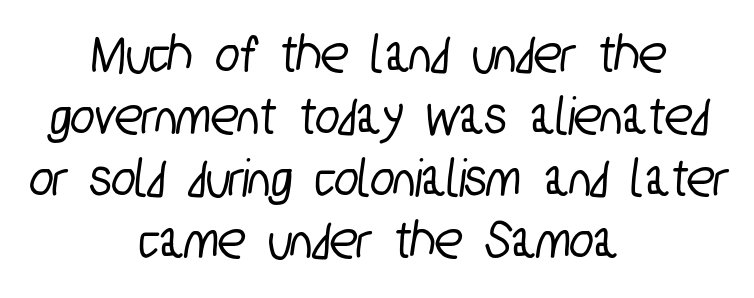
Glyph-to-glyph distance matches everyday printed text. This sample has the flowing, uneven cadence of proportional lettering. The area under the type is left untouched. Does the type have serifs? No, each stem ends abruptly. The line-height multiplier appears low, near solid setting.
